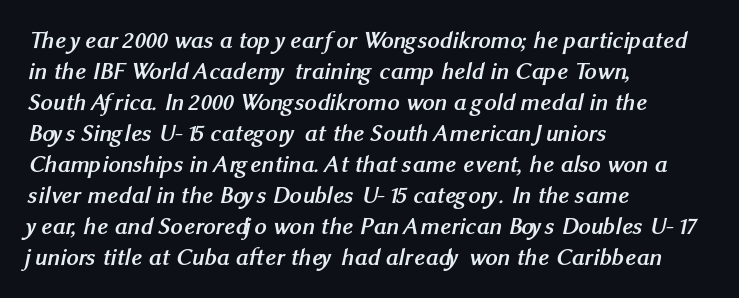
{"bold": "yes", "underline": "no", "align": "left", "line_spacing": "normal", "line_spacing_ratio": 1.29, "letter_spacing": "normal", "letter_spacing_em": 0.0, "glyph_px": 24}
